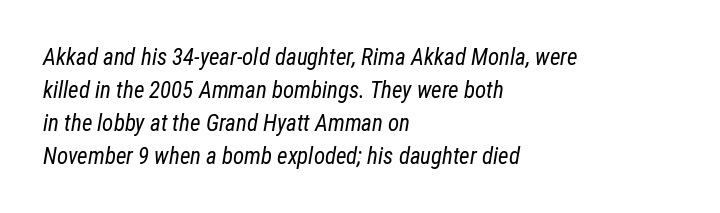
A clean baseline with only descenders dipping below it. Does the leading feel generous? No, just average. The passage shown leans; its letterforms are oblique. Casual observation: everything's shoved over to the left.
